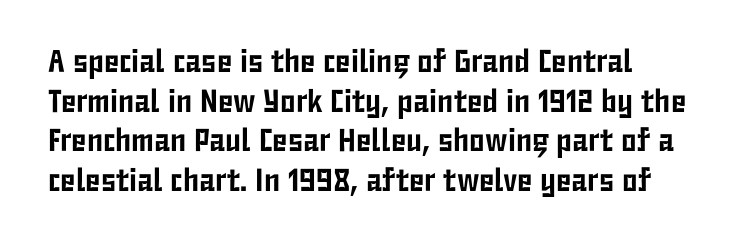
Q: Is the text italic (slanted)? A: No, it is upright.
Q: Is the typeface a serif or a sans-serif typeface? A: Sans-serif.
Q: Is the text underlined? A: No.
Q: How is the paragraph aligned? A: Left-aligned.
Q: Is the spacing between letters normal or unusually wide? A: Normal.
Q: Width (condensed, normal, or wide)? A: Condensed.
Q: Stroke contrast? A: Low.
Q: x-height? A: Medium.
Q: Monospaced? A: No.
